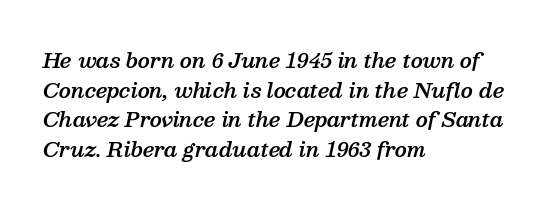
{"italic": "yes", "lean": "right", "slant_degrees": 13, "bold": "semi", "underline": "no", "align": "left", "line_spacing": "normal", "line_spacing_ratio": 1.48, "letter_spacing": "normal", "letter_spacing_em": 0.0, "glyph_px": 20}
